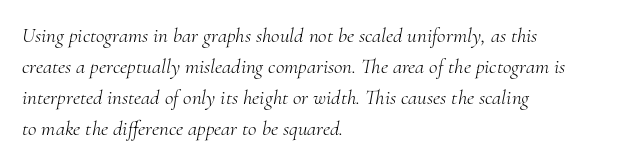
Quick note: italic. The passage shown has conventional tracking throughout. These lines sit exactly where default settings would place them. The face looks like a standard text weight, possibly lighter. Letters rest on an invisible, unmarked baseline.
